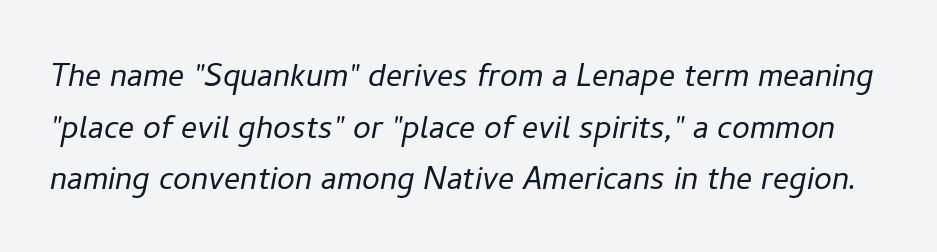
The passage shown is typed in a proportional face where columns would drift. You could call the tracking neutral — neither tight nor loose. The designer left line spacing at the default. The axis of the letterforms is tilted away from vertical. Descender tails drop into unmarked territory.
